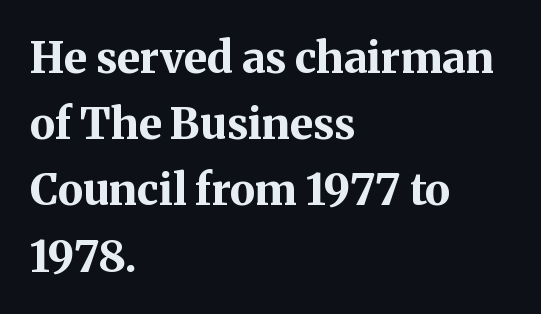
The image shows 43 px bold serif type, upright; set left-aligned, normal line spacing (1.54x), normal letter spacing, not underlined; medium stroke contrast and a medium x-height.
